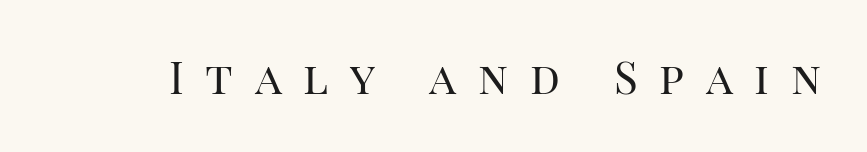
{"serif": "yes", "italic": "no", "bold": "no", "weight": "regular", "width": "normal", "stroke_contrast": "high", "x_height": "large", "monospaced": "no", "underline": "no", "letter_spacing": "wide", "letter_spacing_em": 0.49, "glyph_px": 44}
